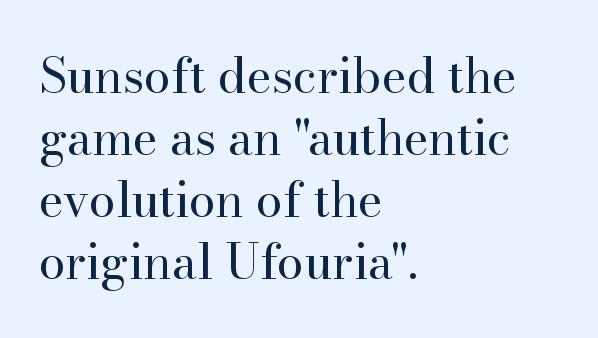
Q: Is the text bold? A: No.
Q: Is the text italic (slanted)? A: No, it is upright.
Q: Is the typeface a serif or a sans-serif typeface? A: Serif.
Q: Is the text underlined? A: No.
Q: How is the paragraph aligned? A: Left-aligned.
Q: Is the spacing between letters normal or unusually wide? A: Normal.
Q: Is the spacing between lines tight, normal or loose? A: Normal.
Q: Width (condensed, normal, or wide)? A: Normal.
Q: Stroke contrast? A: High.
Q: x-height? A: Small.
Q: Monospaced? A: No.
